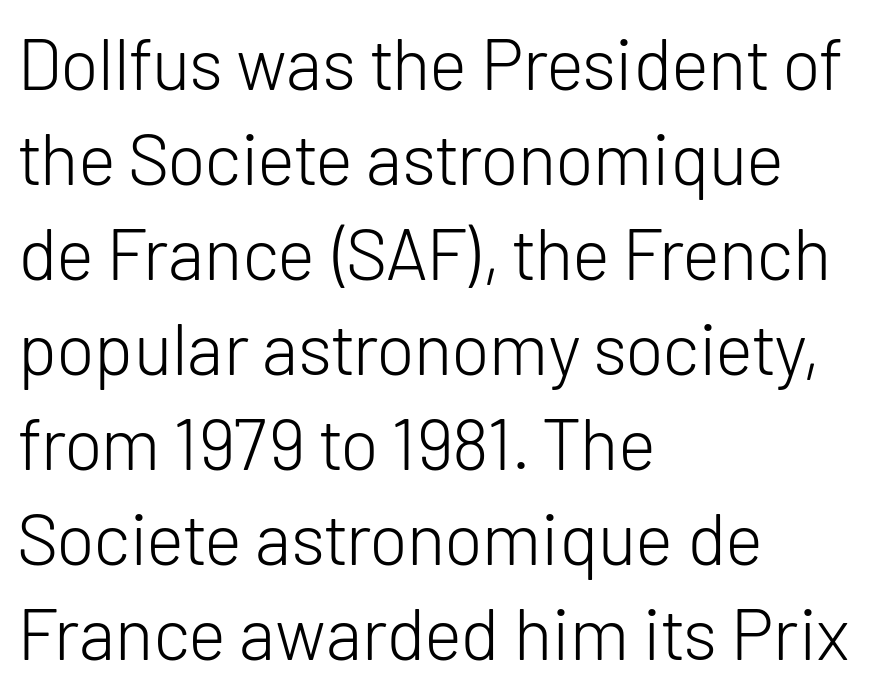
You could not count columns in this text — the font is proportionally spaced. Is this a sans? Yes — the strokes have no serifs. Nothing heavy about these letters — not bold at all. The rendering keeps characters at their native spacing.
